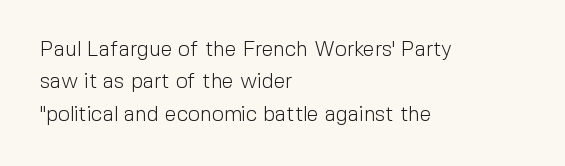
Q: Is the text bold? A: No.
Q: Is the text italic (slanted)? A: No, it is upright.
Q: Is the text underlined? A: No.
Q: How is the paragraph aligned? A: Left-aligned.
Q: Is the spacing between letters normal or unusually wide? A: Normal.
Q: Is the spacing between lines tight, normal or loose? A: Normal.
